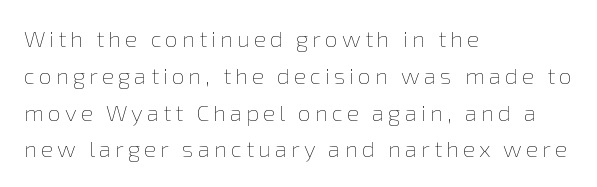
Q: Is the text bold? A: No.
Q: Is the text italic (slanted)? A: No, it is upright.
Q: Is the text underlined? A: No.
Q: How is the paragraph aligned? A: Left-aligned.
Q: Is the spacing between lines tight, normal or loose? A: Normal.
